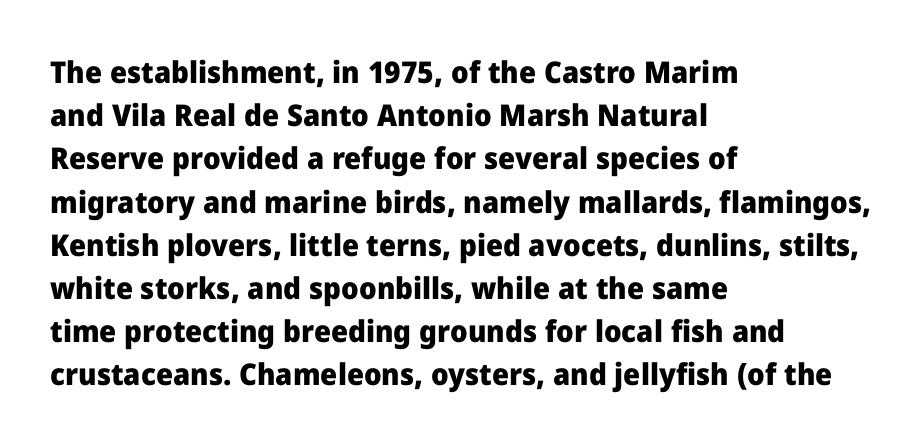
{"serif": "no", "italic": "no", "bold": "yes", "weight": "heavy", "width": "normal", "stroke_contrast": "low", "x_height": "medium", "monospaced": "no", "underline": "no", "align": "left", "line_spacing": "normal", "line_spacing_ratio": 1.44, "letter_spacing": "normal", "letter_spacing_em": 0.0, "glyph_px": 30}
